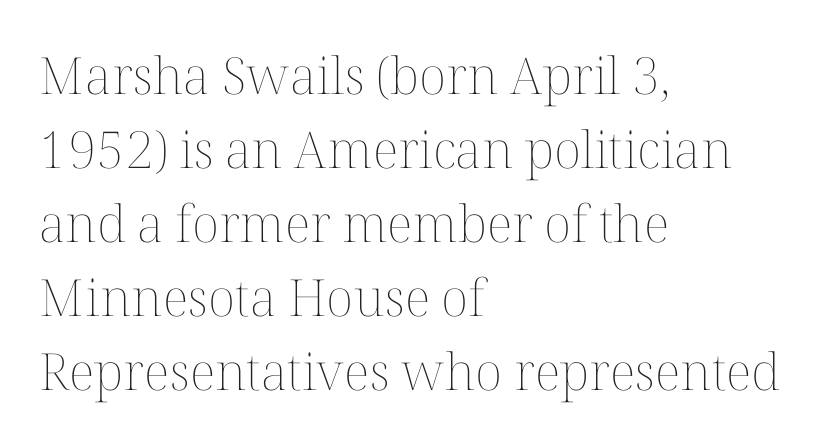
Compared with a typical body face, this is equally light or lighter still. No word sits above an underline. A typesetter would call this proportional, since set widths differ per character. Observe the ordinary spacing: letters are neighbours, not strangers. Is there any slant? The stems are plumb.
